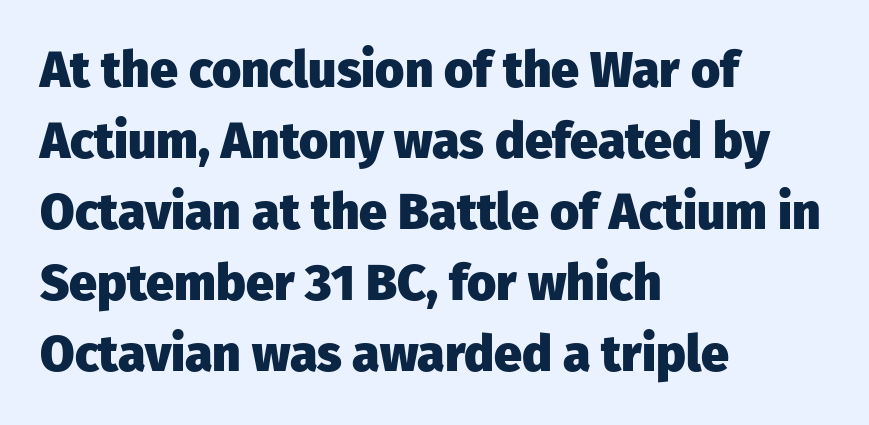
{"serif": "no", "italic": "no", "bold": "yes", "weight": "heavy", "width": "normal", "stroke_contrast": "low", "x_height": "medium", "monospaced": "no", "underline": "no", "align": "left", "line_spacing": "normal", "line_spacing_ratio": 1.42, "letter_spacing": "normal", "letter_spacing_em": 0.0, "glyph_px": 50}
